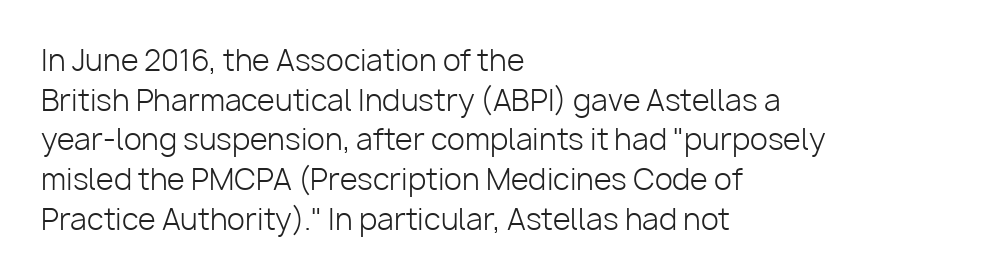
The image shows 29 px light sans-serif type, upright; set left-aligned, normal line spacing (1.37x), normal letter spacing, not underlined; low stroke contrast and a medium x-height.
